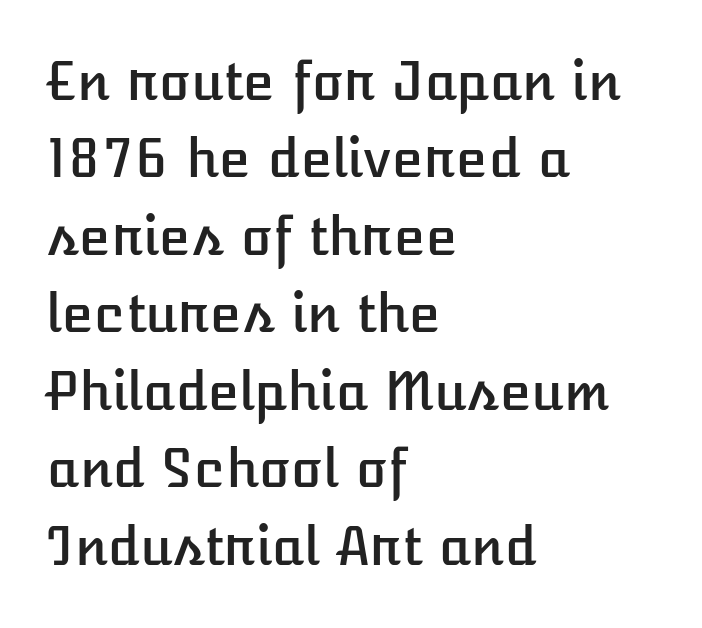
The image shows 52 px text type, upright; set left-aligned, normal line spacing (1.49x), normal letter spacing, not underlined; low stroke contrast and a medium x-height.
